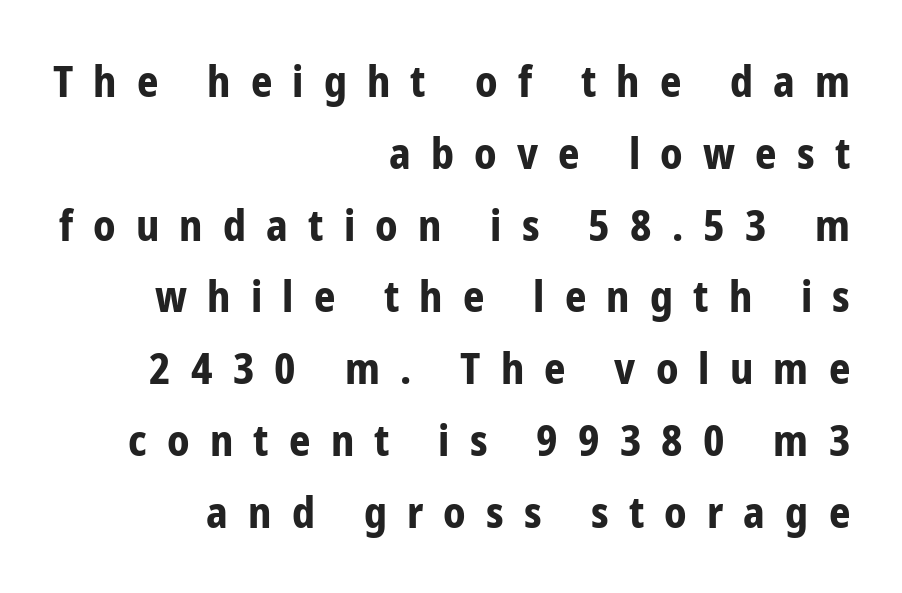
Q: Is the text bold? A: Yes.
Q: Is the text italic (slanted)? A: No, it is upright.
Q: Is the typeface a serif or a sans-serif typeface? A: Sans-serif.
Q: Is the text underlined? A: No.
Q: How is the paragraph aligned? A: Right-aligned.
Q: Is the spacing between letters normal or unusually wide? A: Unusually wide.
Q: Width (condensed, normal, or wide)? A: Condensed.
Q: Stroke contrast? A: Low.
Q: x-height? A: Medium.
Q: Monospaced? A: No.
